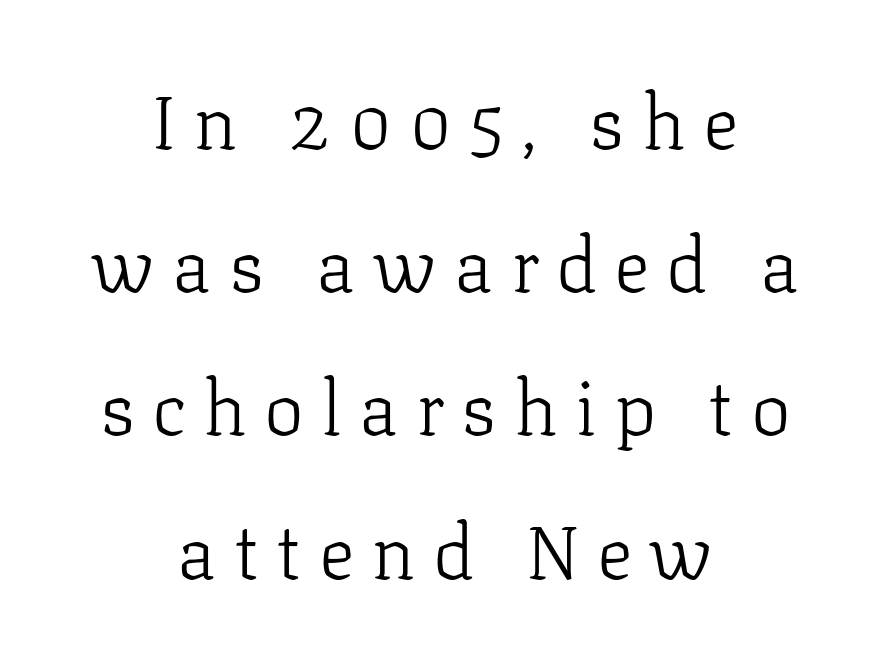
Horizontal alignment here is central, giving a formal, balanced look. Classification — serif. Weight class: somewhere from thin through regular. The face used here is rendered with a markedly widened letterfit.
